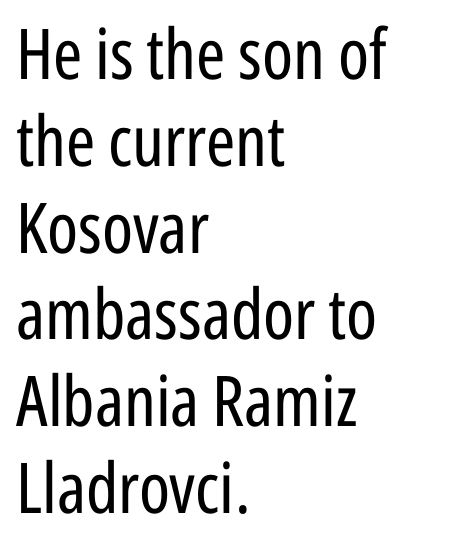
Q: Is the text bold? A: No.
Q: Is the text italic (slanted)? A: No, it is upright.
Q: Is the typeface a serif or a sans-serif typeface? A: Sans-serif.
Q: Is the text underlined? A: No.
Q: How is the paragraph aligned? A: Left-aligned.
Q: Is the spacing between letters normal or unusually wide? A: Normal.
Q: Width (condensed, normal, or wide)? A: Condensed.
Q: Stroke contrast? A: Low.
Q: x-height? A: Medium.
Q: Monospaced? A: No.
